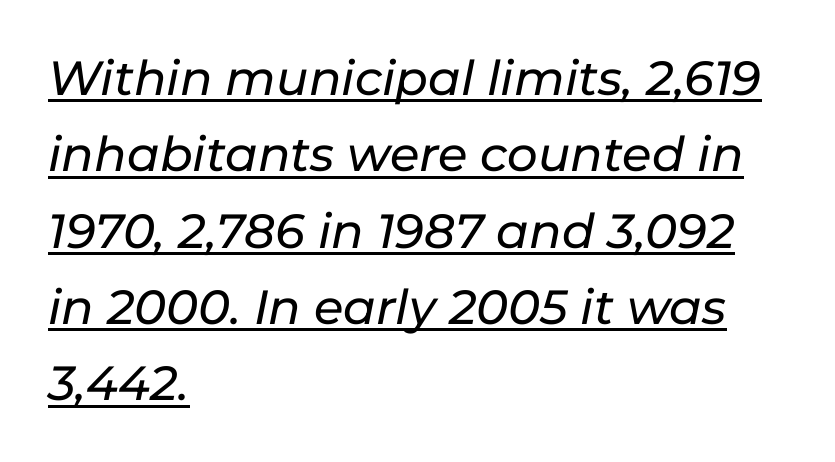
The image shows 48 px text type, italic (leaning right); set left-aligned, normal line spacing (1.59x), normal letter spacing, underlined; low stroke contrast and a medium x-height.
